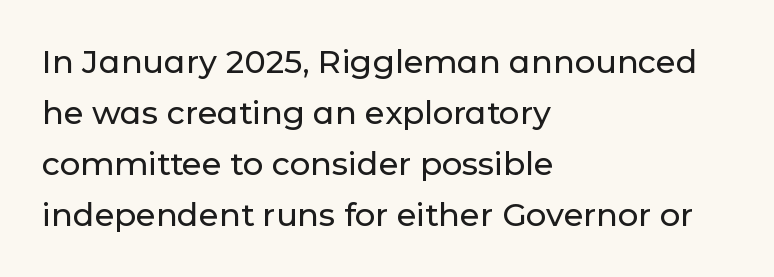
Q: Is the text italic (slanted)? A: No, it is upright.
Q: Is the typeface a serif or a sans-serif typeface? A: Sans-serif.
Q: Is the text underlined? A: No.
Q: How is the paragraph aligned? A: Left-aligned.
Q: Is the spacing between letters normal or unusually wide? A: Normal.
Q: Is the spacing between lines tight, normal or loose? A: Normal.
Q: Width (condensed, normal, or wide)? A: Normal.
Q: Stroke contrast? A: Low.
Q: x-height? A: Medium.
Q: Monospaced? A: No.
